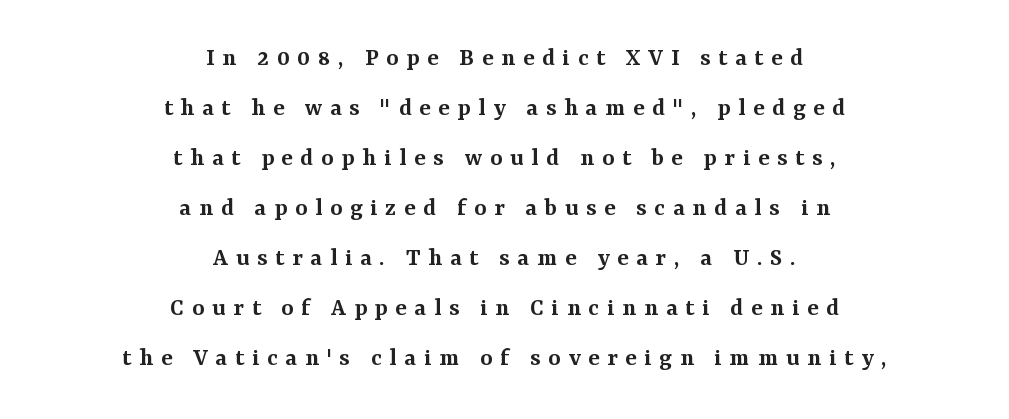
{"italic": "no", "bold": "semi", "underline": "no", "align": "center", "line_spacing": "loose", "line_spacing_ratio": 1.92, "letter_spacing": "wide", "letter_spacing_em": 0.3, "glyph_px": 26}
